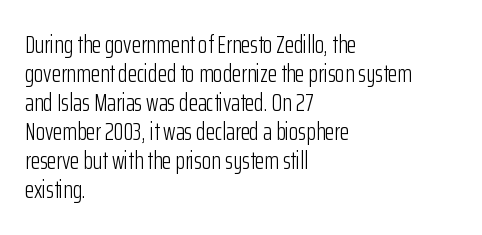
Q: Is the text bold? A: No.
Q: Is the text italic (slanted)? A: No, it is upright.
Q: Is the text underlined? A: No.
Q: How is the paragraph aligned? A: Left-aligned.
Q: Is the spacing between letters normal or unusually wide? A: Normal.
